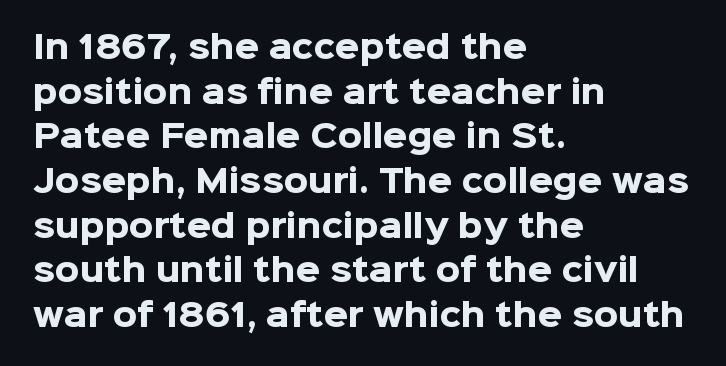
{"serif": "no", "italic": "no", "bold": "yes", "weight": "heavy", "width": "normal", "stroke_contrast": "low", "x_height": "medium", "monospaced": "no", "underline": "no", "align": "left", "line_spacing": "normal", "line_spacing_ratio": 1.44, "letter_spacing": "normal", "letter_spacing_em": 0.0, "glyph_px": 31}
